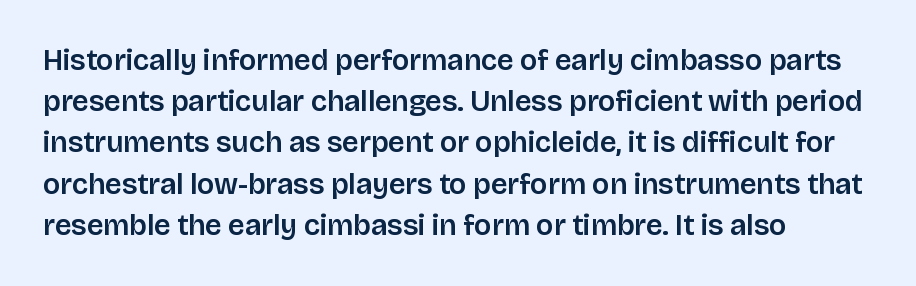
Italic? Not at all — the glyphs are vertical. The area under the type is left untouched. The paragraph has a hard left edge and a soft right edge. The rendering uses natural spacing where letterforms have individual widths. Serif or sans? Sans — the stroke terminals are bare.
